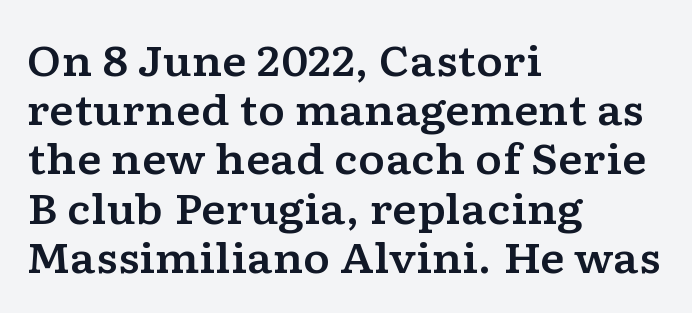
Alignment: flush left. Note: serifs present on the glyphs. If you drew a line through each stem, it would be perfectly vertical. Between one letter and the next there's only the usual sliver of space.
